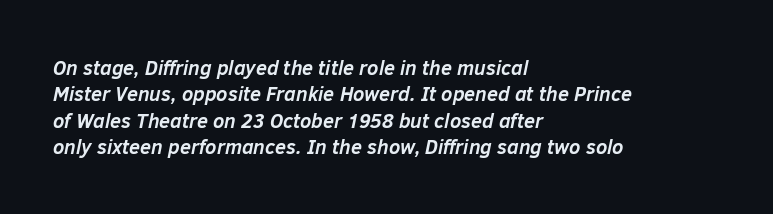
The image shows 20 px bold type, italic (leaning right); set left-aligned, normal line spacing (1.32x), normal letter spacing, not underlined.
